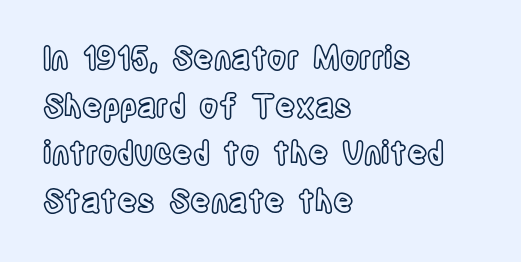
The image shows 31 px condensed type, upright; set left-aligned, normal line spacing (1.54x), normal letter spacing, not underlined; a large x-height.
